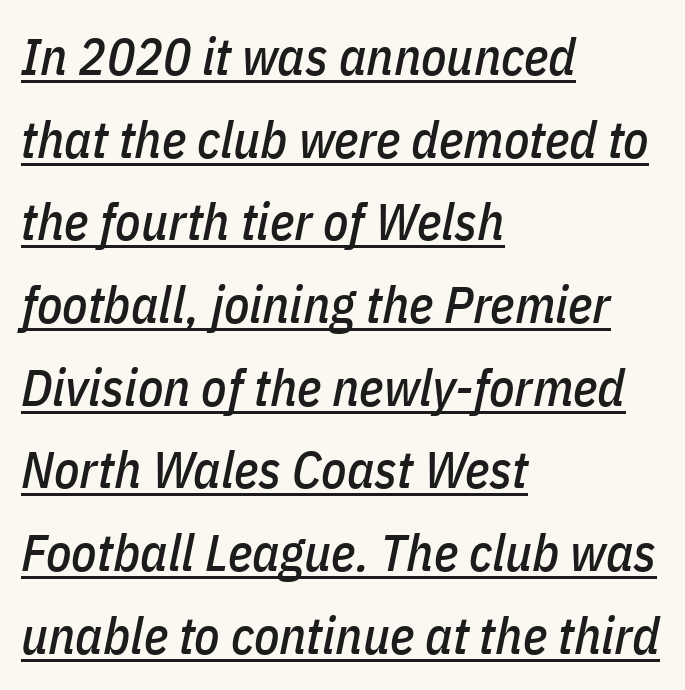
Italic? Definitely — the glyphs are oblique. Looks like someone drew a line under every word here. Compared with typical body copy, the letter spacing here is the same. Spacing verdict: proportional, widths tailored to each character. The rows are spaced the way most documents space them. These lines are set flush left with a ragged right edge.
